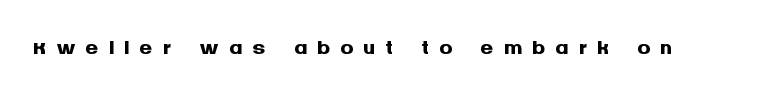
{"serif": "no", "italic": "no", "bold": "yes", "weight": "semibold", "width": "normal", "stroke_contrast": "medium", "x_height": "large", "monospaced": "no", "underline": "no", "letter_spacing": "wide", "letter_spacing_em": 0.29, "glyph_px": 33}
